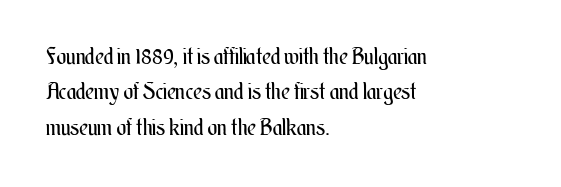
Q: Is the text bold? A: No.
Q: Is the text italic (slanted)? A: No, it is upright.
Q: Is the text underlined? A: No.
Q: How is the paragraph aligned? A: Left-aligned.
Q: Is the spacing between letters normal or unusually wide? A: Normal.
Q: Is the spacing between lines tight, normal or loose? A: Normal.
